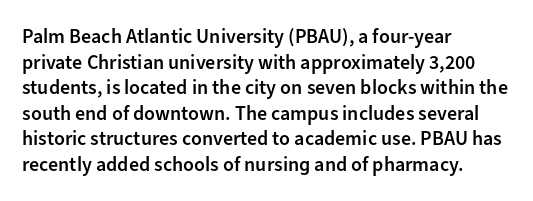
{"italic": "no", "bold": "semi", "underline": "no", "align": "left", "line_spacing": "normal", "line_spacing_ratio": 1.28, "letter_spacing": "normal", "letter_spacing_em": 0.0, "glyph_px": 20}
